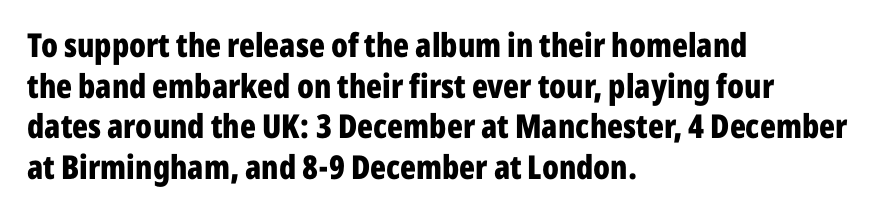
Clear beneath every line of the passage. The characters look thick and weighty, a clear bold. This rendering leaves character spacing at its baseline value. Does the lettering tilt? It doesn't — this is upright. What kind of face is this? One without serifs — a sans. Layout note: lines flush left.
